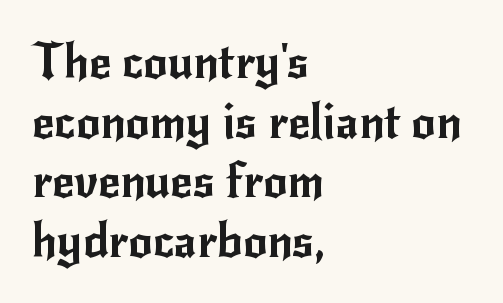
Character widths vary here, with narrow letters taking less room than wide ones. Characters follow at the spacing the type designer built in. Clear beneath every line of the passage. All the whitespace from short lines collects on the right.
